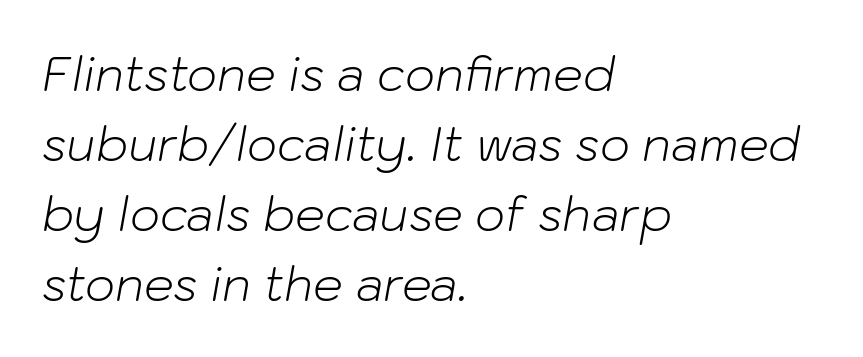
Q: Is the text bold? A: No.
Q: Is the text italic (slanted)? A: Yes, it leans right by about 10 degrees.
Q: Is the text underlined? A: No.
Q: How is the paragraph aligned? A: Left-aligned.
Q: Is the spacing between letters normal or unusually wide? A: Normal.
Q: Is the spacing between lines tight, normal or loose? A: Normal.
Q: Width (condensed, normal, or wide)? A: Normal.
Q: Stroke contrast? A: Low.
Q: x-height? A: Medium.
Q: Monospaced? A: No.
